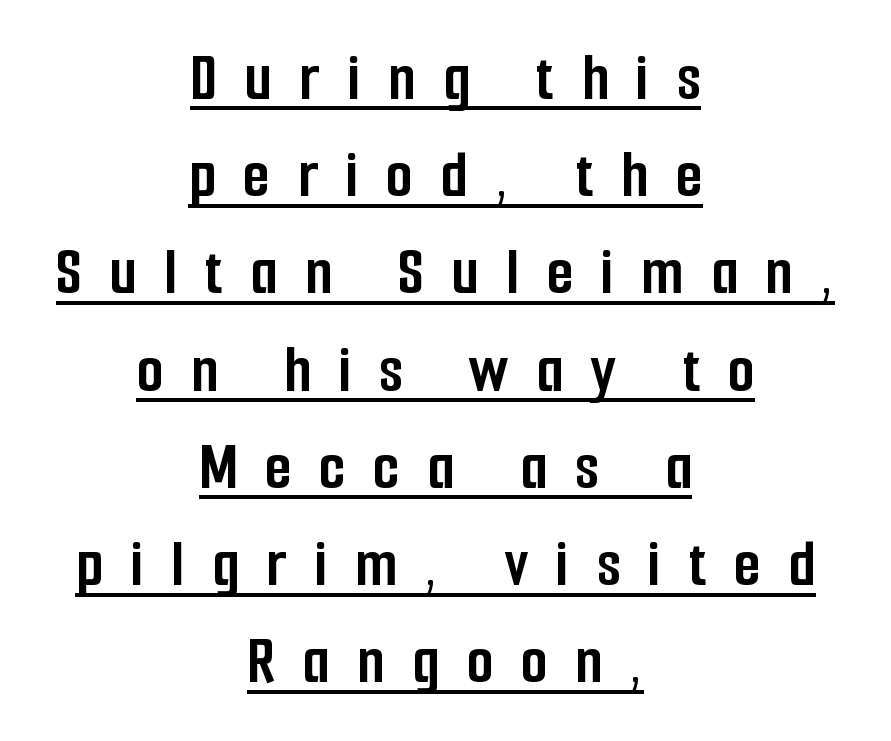
What's the leading like? Ordinary, nothing unusual. This rendering employs a face without finishing strokes, i.e., a sans-serif. The letterforms stand isolated, each surrounded by extra space. The face used here has the dense, thick strokes of a bold. Line starts and ends both wander, symmetrically.
